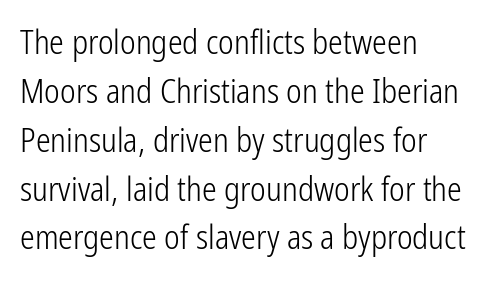
{"serif": "no", "italic": "no", "bold": "no", "weight": "light", "width": "condensed", "stroke_contrast": "low", "x_height": "medium", "monospaced": "no", "underline": "no", "align": "left", "line_spacing": "normal", "line_spacing_ratio": 1.48, "letter_spacing": "normal", "letter_spacing_em": 0.0, "glyph_px": 33}
